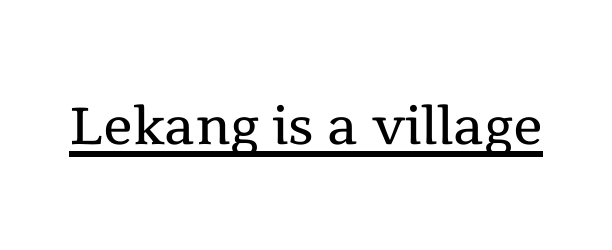
{"serif": "yes", "italic": "no", "bold": "no", "weight": "regular", "width": "normal", "x_height": "medium", "monospaced": "no", "underline": "yes", "letter_spacing": "normal", "letter_spacing_em": 0.0, "glyph_px": 74}
